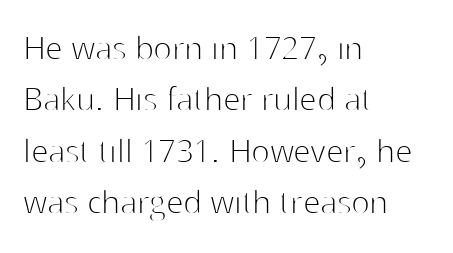
Q: Is the text bold? A: No.
Q: Is the text italic (slanted)? A: No, it is upright.
Q: Is the typeface a serif or a sans-serif typeface? A: Sans-serif.
Q: Is the text underlined? A: No.
Q: How is the paragraph aligned? A: Left-aligned.
Q: Is the spacing between letters normal or unusually wide? A: Normal.
Q: Is the spacing between lines tight, normal or loose? A: Normal.
Q: Width (condensed, normal, or wide)? A: Normal.
Q: Stroke contrast? A: High.
Q: x-height? A: Medium.
Q: Monospaced? A: No.
